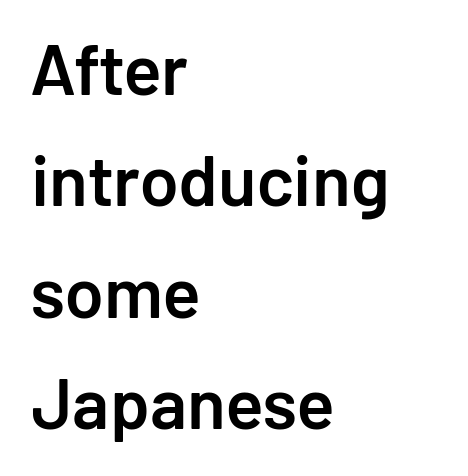
Every row of glyphs begins at an identical x-position on the left. Varying glyph widths throughout — classic text-font behaviour. Does the weight exceed regular? Yes, but only to semibold. The line-height multiplier appears to be the usual default. Nope, no serifs anywhere on these letters.
